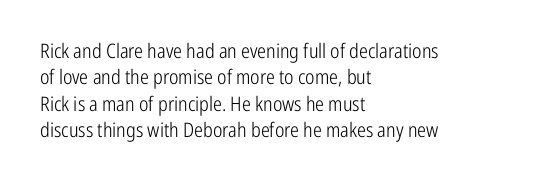
Q: Is the text bold? A: No.
Q: Is the text italic (slanted)? A: No, it is upright.
Q: Is the text underlined? A: No.
Q: How is the paragraph aligned? A: Left-aligned.
Q: Is the spacing between letters normal or unusually wide? A: Normal.
Q: Is the spacing between lines tight, normal or loose? A: Normal.
